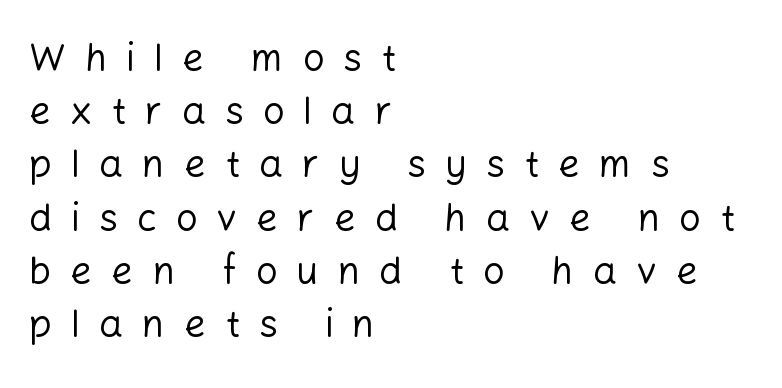
{"serif": "no", "italic": "no", "bold": "no", "weight": "regular", "width": "normal", "stroke_contrast": "low", "x_height": "medium", "monospaced": "no", "underline": "no", "align": "left", "line_spacing": "normal", "line_spacing_ratio": 1.4, "letter_spacing": "wide", "letter_spacing_em": 0.5, "glyph_px": 38}
